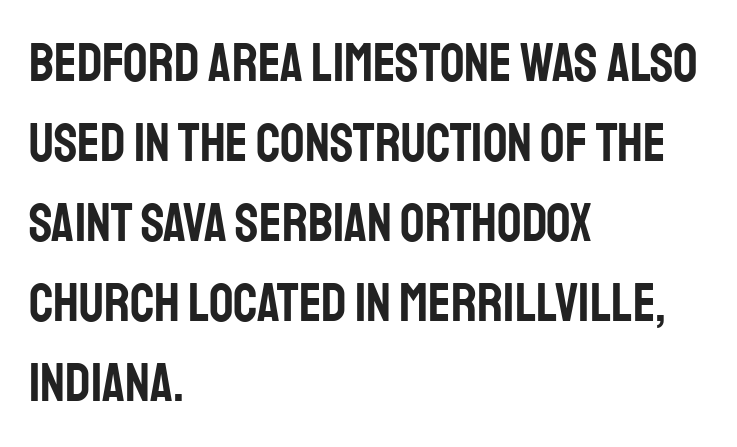
The image shows 54 px condensed sans-serif type, upright; set left-aligned, normal line spacing (1.48x), normal letter spacing, not underlined; low stroke contrast and a large x-height.
